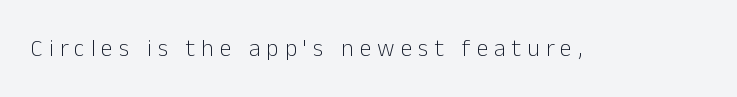
No extra ink here — the face is not bold. The tracking jumps out immediately: characters are airy and widely separated. The letters stand upright; this is a roman face. Has an underline been added? It has not.
